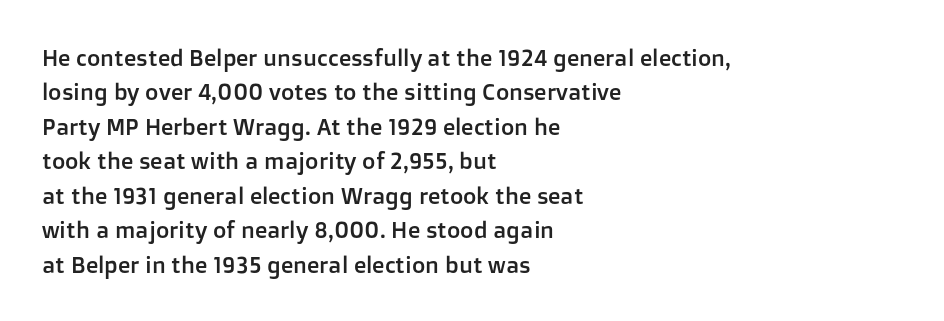
The image shows 23 px text type, upright; set left-aligned, normal line spacing (1.5x), normal letter spacing, not underlined.
